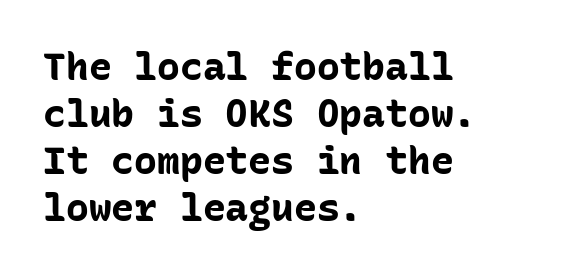
{"serif": "no", "italic": "no", "bold": "yes", "weight": "bold", "width": "normal", "stroke_contrast": "low", "x_height": "medium", "monospaced": "yes", "underline": "no", "align": "left", "line_spacing_ratio": 1.24, "letter_spacing": "normal", "letter_spacing_em": 0.0, "glyph_px": 38}
